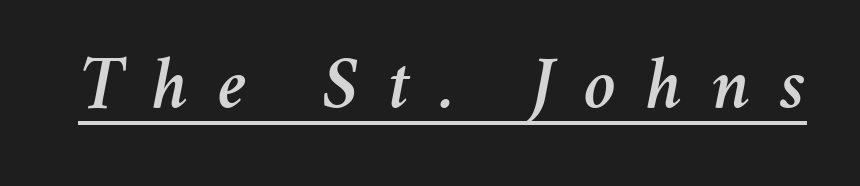
The image shows 77 px text type, italic (leaning right); set unusually wide letter spacing (+0.38 em), underlined; medium stroke contrast and a medium x-height.
